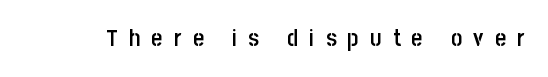
Substantial extra tracking has been applied to these lines. Tall strokes in this sample are plumb rather than angled. Glance below the letters and you will spot only blank space. Heft: intermediate — a semibold.
